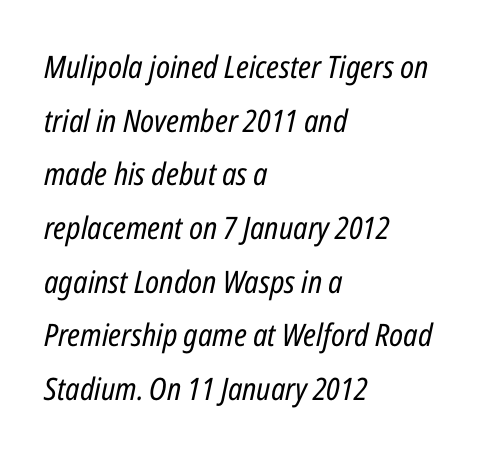
These lines are set flush left with a ragged right edge. Nothing unusual about the tracking: characters are spaced as the font intends. Tall strokes in this sample are angled rather than plumb. The face used here is proportionally spaced, like ordinary book or web type.
